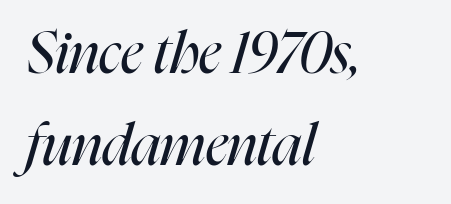
In terms of letterspacing, this is plain default setting. There's an unmistakable incline to the writing here. Evenly set lines give the paragraph a standard silhouette. Has an underline been added? It has not.
